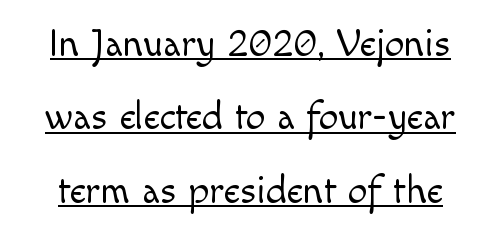
{"serif": "no", "italic": "no", "bold": "no", "weight": "light", "width": "normal", "x_height": "small", "monospaced": "no", "underline": "yes", "line_spacing_ratio": 1.88, "letter_spacing": "normal", "letter_spacing_em": 0.0, "glyph_px": 39}
